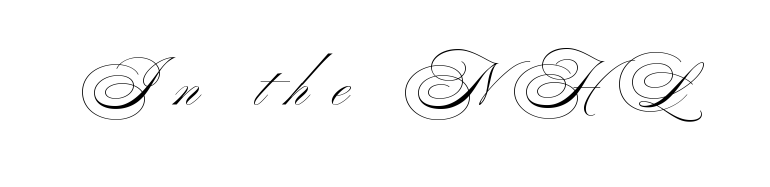
The image shows 59 px light, wide sans-serif type; set unusually wide letter spacing (+0.4 em), not underlined; medium stroke contrast and a small x-height.
